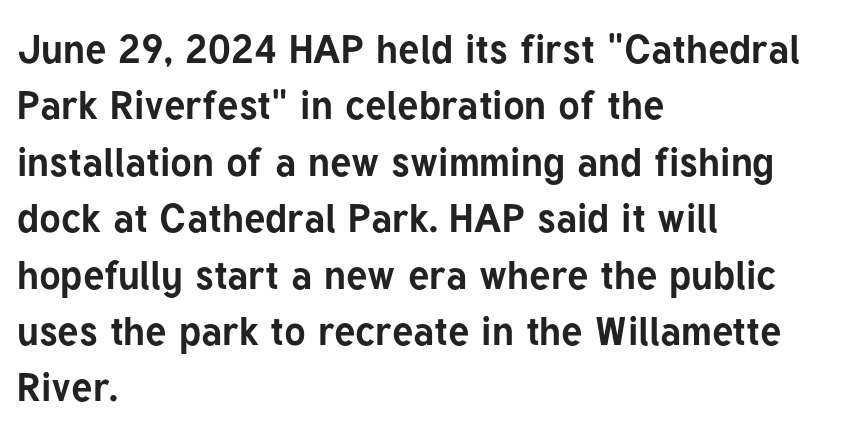
{"serif": "no", "italic": "no", "bold": "yes", "weight": "bold", "width": "normal", "stroke_contrast": "low", "x_height": "medium", "monospaced": "no", "underline": "no", "align": "left", "line_spacing": "normal", "line_spacing_ratio": 1.41, "letter_spacing": "normal", "letter_spacing_em": 0.0, "glyph_px": 40}
